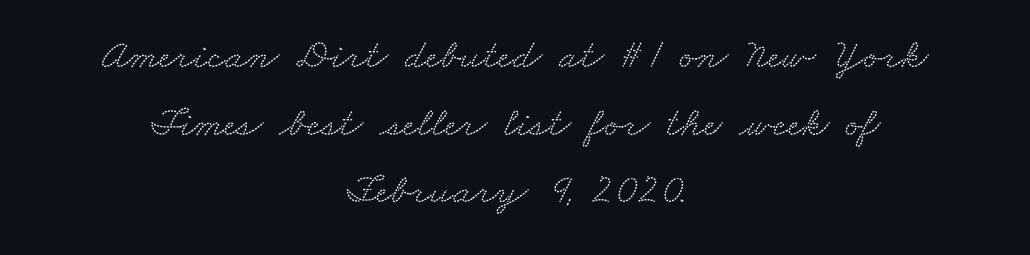
Proportional: the letters do not fall into vertical columns. Regular leading. The letters sit at their default tracking, neither squeezed nor spread. The paragraph shown floats in the horizontal middle.
